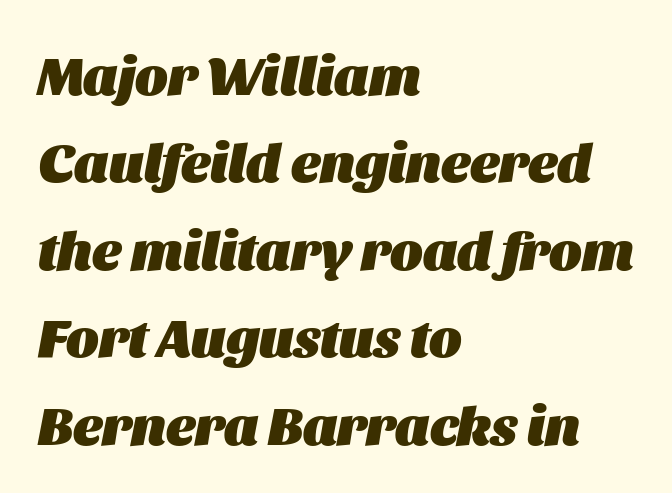
Regular leading. Letter spacing: default. Every row of glyphs begins at an identical x-position on the left. Spacing verdict: proportional, widths tailored to each character. The lettering tilts uniformly, giving the passage an italic look.
